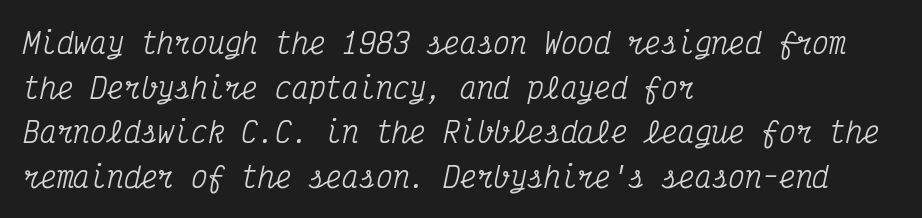
{"serif": "yes", "italic": "yes", "lean": "right", "slant_degrees": 12, "width": "condensed", "stroke_contrast": "medium", "x_height": "medium", "monospaced": "yes", "underline": "no", "align": "left", "line_spacing": "normal", "line_spacing_ratio": 1.59, "letter_spacing": "normal", "letter_spacing_em": 0.0, "glyph_px": 28}
